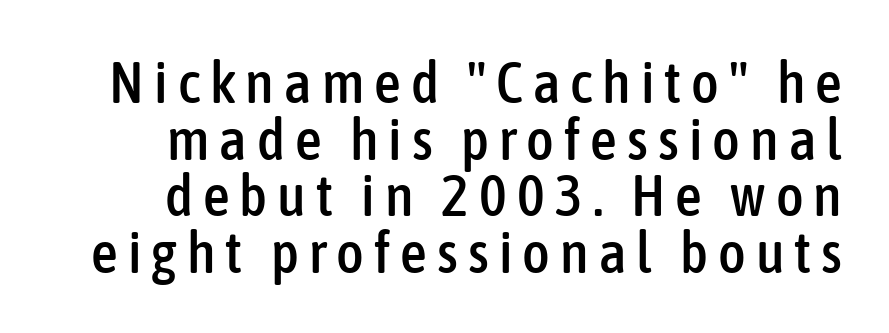
Q: Is the text italic (slanted)? A: No, it is upright.
Q: Is the typeface a serif or a sans-serif typeface? A: Sans-serif.
Q: Is the text underlined? A: No.
Q: Is the spacing between lines tight, normal or loose? A: Tight.
Q: Width (condensed, normal, or wide)? A: Condensed.
Q: Stroke contrast? A: Low.
Q: x-height? A: Medium.
Q: Monospaced? A: No.
